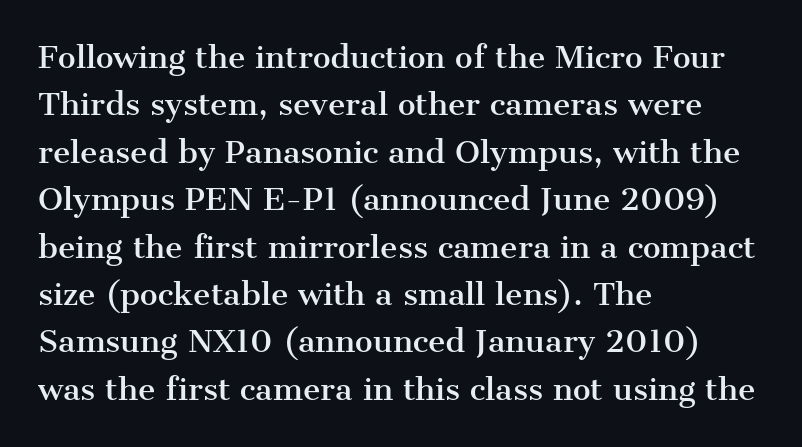
The image shows 30 px serif type, upright; set left-aligned, normal line spacing (1.58x), normal letter spacing, not underlined; medium stroke contrast and a medium x-height.
